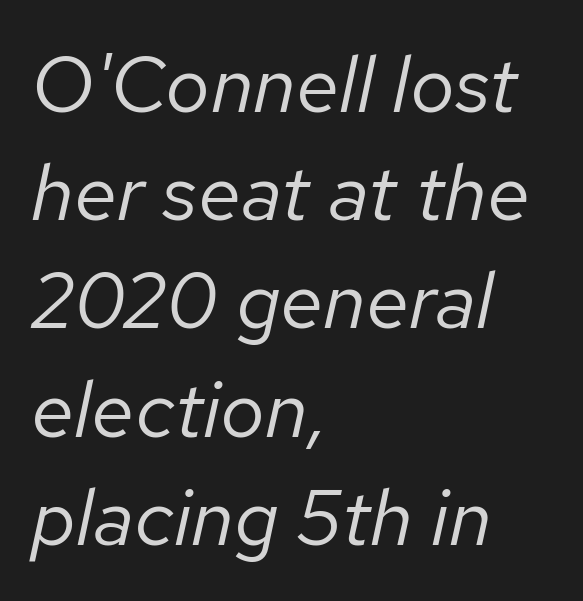
{"italic": "yes", "lean": "right", "slant_degrees": 12, "bold": "no", "weight": "regular", "width": "normal", "stroke_contrast": "low", "x_height": "medium", "monospaced": "no", "underline": "no", "align": "left", "line_spacing": "normal", "line_spacing_ratio": 1.37, "letter_spacing": "normal", "letter_spacing_em": 0.0, "glyph_px": 79}
